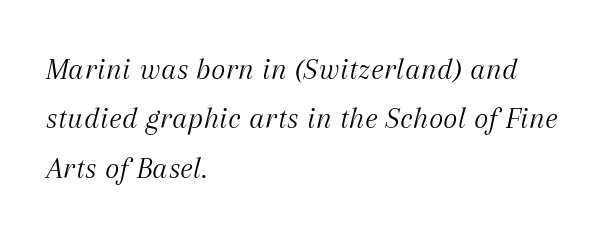
{"serif": "yes", "italic": "yes", "lean": "right", "slant_degrees": 12, "bold": "no", "weight": "light", "width": "normal", "stroke_contrast": "medium", "x_height": "medium", "monospaced": "no", "underline": "no", "align": "left", "line_spacing": "normal", "line_spacing_ratio": 1.59, "letter_spacing": "normal", "letter_spacing_em": 0.0, "glyph_px": 31}
